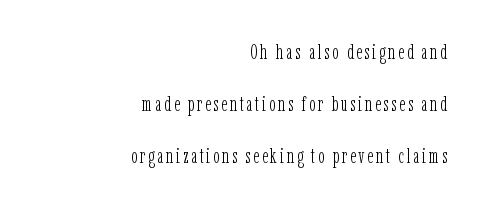
{"italic": "no", "bold": "no", "underline": "no", "align": "right", "line_spacing": "loose", "line_spacing_ratio": 2.48, "glyph_px": 21}
